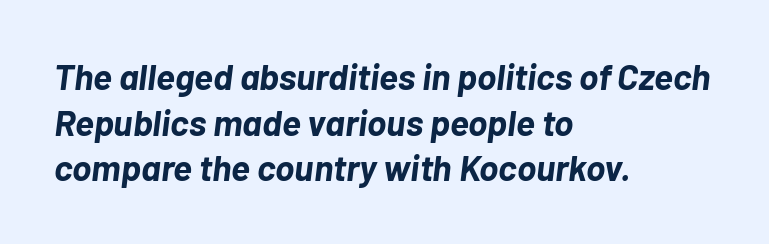
Q: Is the text bold? A: Yes.
Q: Is the text italic (slanted)? A: Yes, it leans right by about 7 degrees.
Q: Is the text underlined? A: No.
Q: How is the paragraph aligned? A: Left-aligned.
Q: Is the spacing between letters normal or unusually wide? A: Normal.
Q: Is the spacing between lines tight, normal or loose? A: Normal.
Q: Width (condensed, normal, or wide)? A: Normal.
Q: Stroke contrast? A: Low.
Q: x-height? A: Medium.
Q: Monospaced? A: No.
